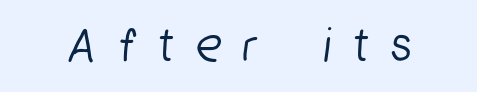
Q: Is the typeface a serif or a sans-serif typeface? A: Sans-serif.
Q: Is the text underlined? A: No.
Q: Is the spacing between letters normal or unusually wide? A: Unusually wide.
Q: Width (condensed, normal, or wide)? A: Condensed.
Q: Stroke contrast? A: Low.
Q: x-height? A: Medium.
Q: Monospaced? A: No.
